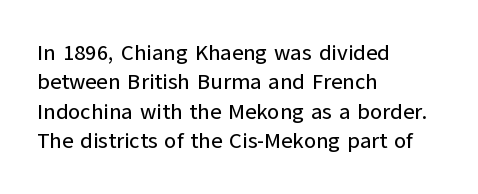
Reading down the block, your eye returns to a fixed left position each line. The type sits square on the baseline with zero lean. The space directly below the letters is spotless. Notice how descenders clear the ascenders below comfortably — that's standard leading. Each word holds together tightly as a unit, with standard inter-letter gaps.
